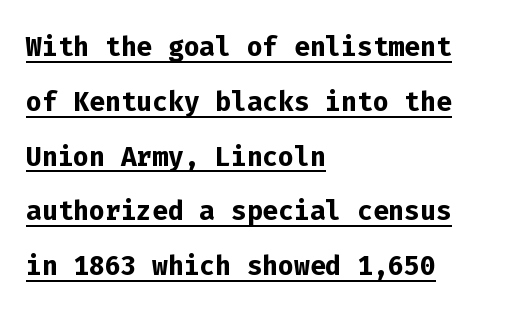
{"serif": "no", "italic": "no", "bold": "yes", "weight": "semibold", "width": "normal", "stroke_contrast": "low", "x_height": "medium", "monospaced": "yes", "underline": "yes", "align": "left", "line_spacing": "normal", "line_spacing_ratio": 1.48, "letter_spacing": "normal", "letter_spacing_em": 0.0, "glyph_px": 37}
